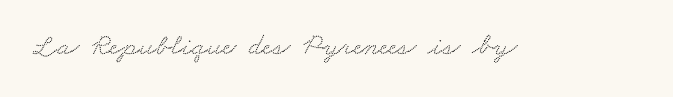
Q: Is the typeface a serif or a sans-serif typeface? A: Serif.
Q: Is the text underlined? A: No.
Q: Is the spacing between letters normal or unusually wide? A: Normal.
Q: Width (condensed, normal, or wide)? A: Wide.
Q: Stroke contrast? A: Low.
Q: x-height? A: Small.
Q: Monospaced? A: No.
